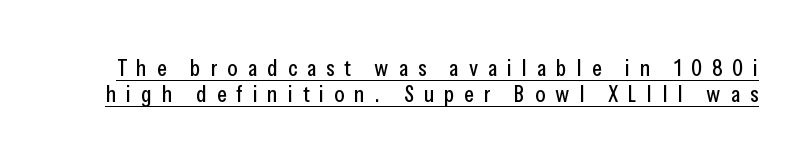
Q: Is the text italic (slanted)? A: No, it is upright.
Q: Is the text underlined? A: Yes.
Q: Is the spacing between letters normal or unusually wide? A: Unusually wide.
Q: Is the spacing between lines tight, normal or loose? A: Tight.
